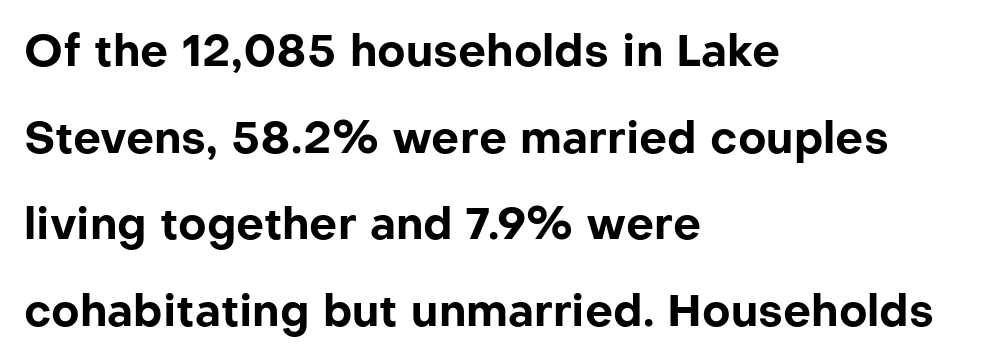
A typesetter would call this proportional, since set widths differ per character. This is sans-serif lettering, the kind often seen on screens and signage. The area under the type is left untouched. The paragraph has a hard left edge and a soft right edge. Compared with an ordinary text face, these strokes are far heavier — a full bold. The axis of the letterforms is exactly vertical.
